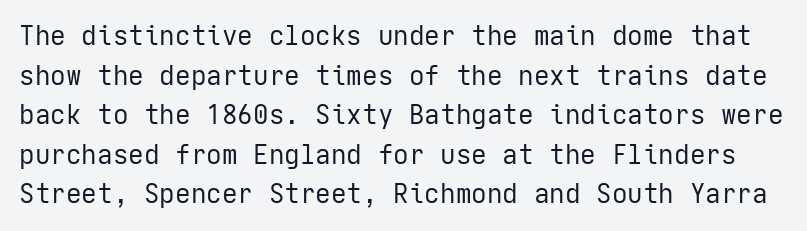
This rendering features lettering with no underline. Every stem runs plumb, perpendicular to the baseline. The vertical gap from one line to the next is medium. The typeface has the unassuming heft of standard copy or less.
